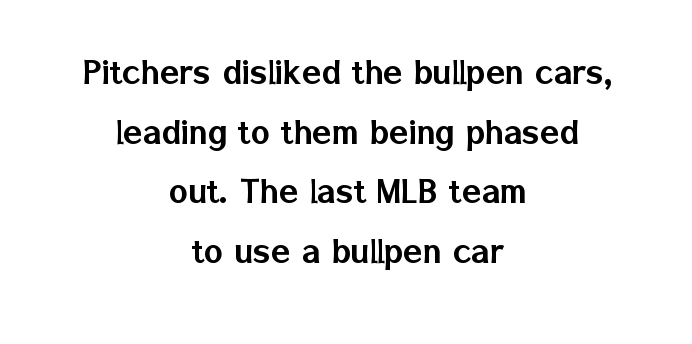
{"serif": "no", "italic": "no", "width": "normal", "stroke_contrast": "low", "x_height": "medium", "monospaced": "no", "underline": "no", "align": "center", "line_spacing": "normal", "line_spacing_ratio": 1.49, "letter_spacing": "normal", "letter_spacing_em": 0.0, "glyph_px": 40}
